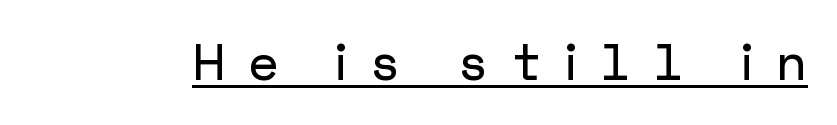
Q: Is the text italic (slanted)? A: No, it is upright.
Q: Is the typeface a serif or a sans-serif typeface? A: Sans-serif.
Q: Is the text underlined? A: Yes.
Q: Is the spacing between letters normal or unusually wide? A: Unusually wide.
Q: Width (condensed, normal, or wide)? A: Normal.
Q: Stroke contrast? A: Low.
Q: x-height? A: Medium.
